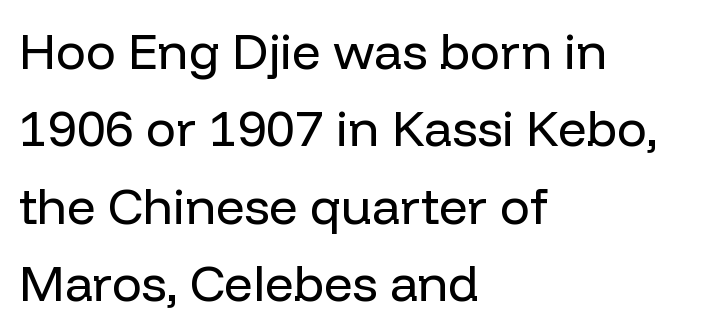
Q: Is the text bold? A: No.
Q: Is the text italic (slanted)? A: No, it is upright.
Q: Is the typeface a serif or a sans-serif typeface? A: Sans-serif.
Q: Is the text underlined? A: No.
Q: How is the paragraph aligned? A: Left-aligned.
Q: Is the spacing between letters normal or unusually wide? A: Normal.
Q: Is the spacing between lines tight, normal or loose? A: Normal.
Q: Width (condensed, normal, or wide)? A: Normal.
Q: Stroke contrast? A: Low.
Q: x-height? A: Medium.
Q: Monospaced? A: No.
